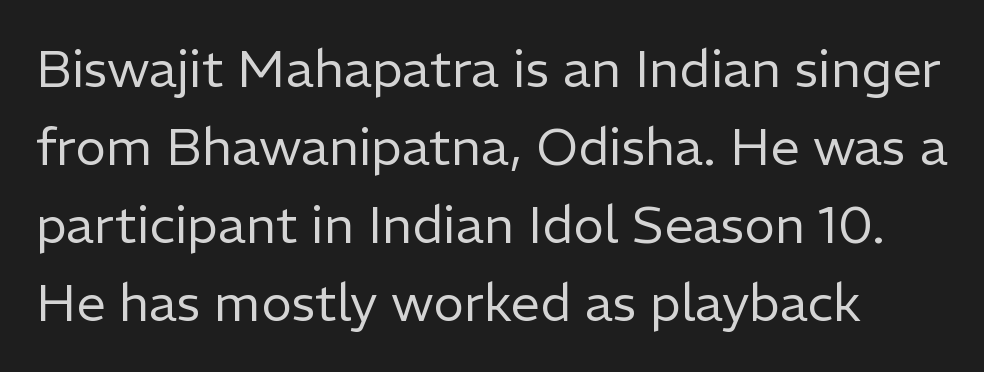
{"serif": "no", "italic": "no", "bold": "no", "weight": "regular", "width": "normal", "stroke_contrast": "low", "x_height": "medium", "monospaced": "no", "underline": "no", "line_spacing": "normal", "line_spacing_ratio": 1.5, "letter_spacing": "normal", "letter_spacing_em": 0.0, "glyph_px": 52}
